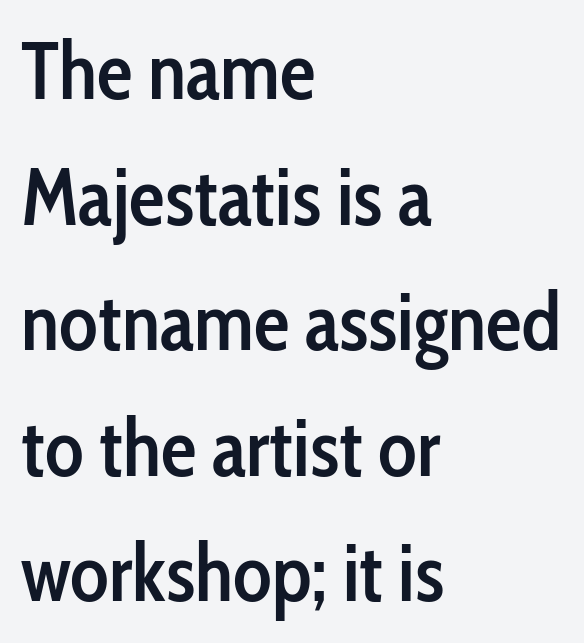
Q: Is the text bold? A: Semi-bold.
Q: Is the text italic (slanted)? A: No, it is upright.
Q: Is the typeface a serif or a sans-serif typeface? A: Sans-serif.
Q: Is the text underlined? A: No.
Q: How is the paragraph aligned? A: Left-aligned.
Q: Is the spacing between letters normal or unusually wide? A: Normal.
Q: Is the spacing between lines tight, normal or loose? A: Normal.
Q: Width (condensed, normal, or wide)? A: Condensed.
Q: Stroke contrast? A: Low.
Q: x-height? A: Medium.
Q: Monospaced? A: No.
